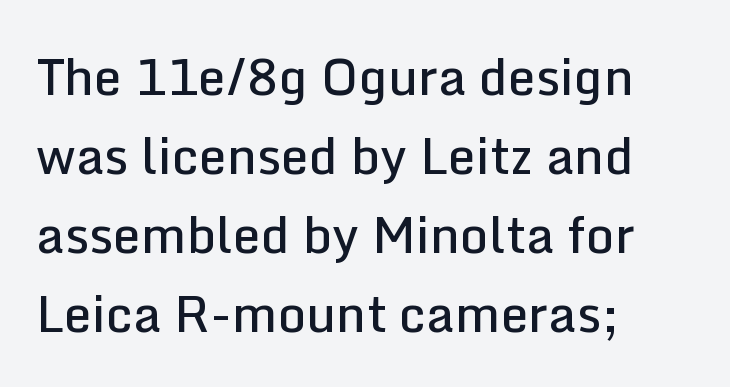
Q: Is the text bold? A: Semi-bold.
Q: Is the text italic (slanted)? A: No, it is upright.
Q: Is the typeface a serif or a sans-serif typeface? A: Sans-serif.
Q: Is the text underlined? A: No.
Q: How is the paragraph aligned? A: Left-aligned.
Q: Is the spacing between letters normal or unusually wide? A: Normal.
Q: Is the spacing between lines tight, normal or loose? A: Normal.
Q: Width (condensed, normal, or wide)? A: Normal.
Q: Stroke contrast? A: Low.
Q: x-height? A: Medium.
Q: Monospaced? A: No.
